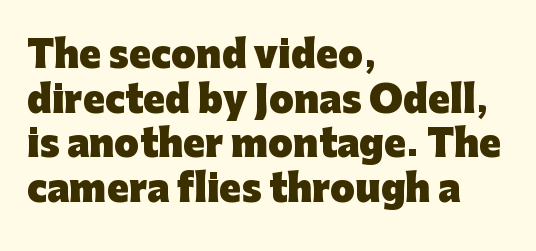
{"serif": "no", "italic": "no", "bold": "yes", "weight": "heavy", "width": "normal", "stroke_contrast": "low", "x_height": "medium", "monospaced": "no", "underline": "no", "align": "left", "line_spacing_ratio": 1.24, "letter_spacing": "normal", "letter_spacing_em": 0.0, "glyph_px": 36}
